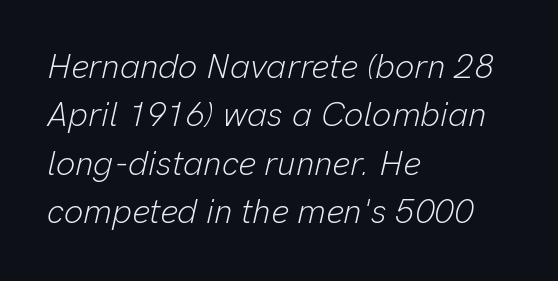
{"italic": "yes", "lean": "right", "slant_degrees": 13, "bold": "no", "weight": "light", "width": "normal", "stroke_contrast": "low", "x_height": "medium", "monospaced": "no", "underline": "no", "align": "left", "line_spacing": "normal", "line_spacing_ratio": 1.42, "letter_spacing": "normal", "letter_spacing_em": 0.0, "glyph_px": 34}
